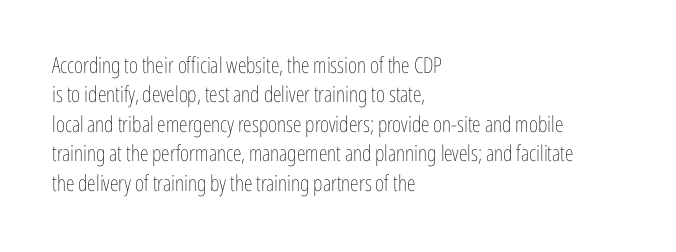
Q: Is the text bold? A: No.
Q: Is the text italic (slanted)? A: No, it is upright.
Q: Is the text underlined? A: No.
Q: How is the paragraph aligned? A: Left-aligned.
Q: Is the spacing between letters normal or unusually wide? A: Normal.
Q: Is the spacing between lines tight, normal or loose? A: Normal.
